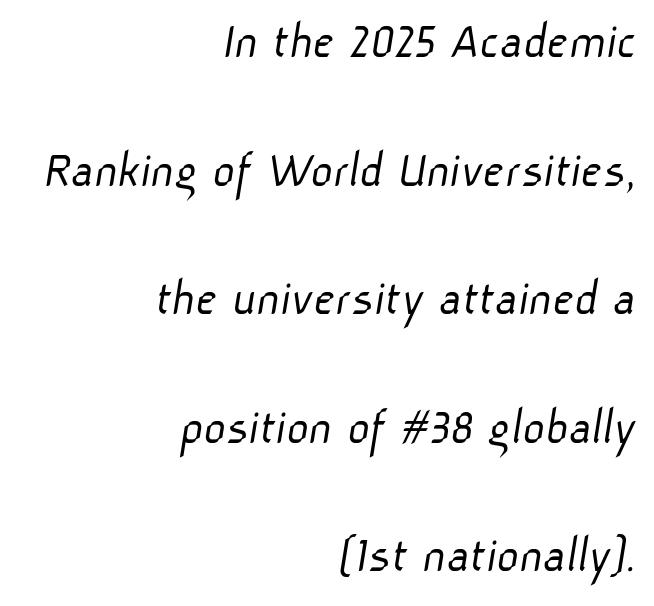
Q: Is the text bold? A: No.
Q: Is the typeface a serif or a sans-serif typeface? A: Sans-serif.
Q: Is the text underlined? A: No.
Q: How is the paragraph aligned? A: Right-aligned.
Q: Is the spacing between letters normal or unusually wide? A: Normal.
Q: Is the spacing between lines tight, normal or loose? A: Loose.
Q: Width (condensed, normal, or wide)? A: Normal.
Q: Stroke contrast? A: Low.
Q: x-height? A: Medium.
Q: Monospaced? A: No.
